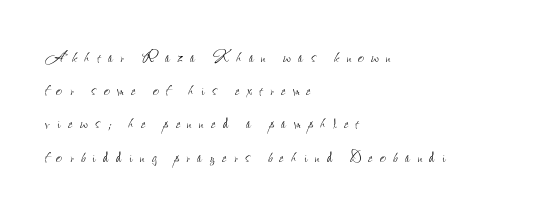
Normally led — the rows are evenly, conventionally spaced. Descenders are the only things crossing below the line. Substantial extra tracking has been applied to these lines. Layout note: lines flush left.
